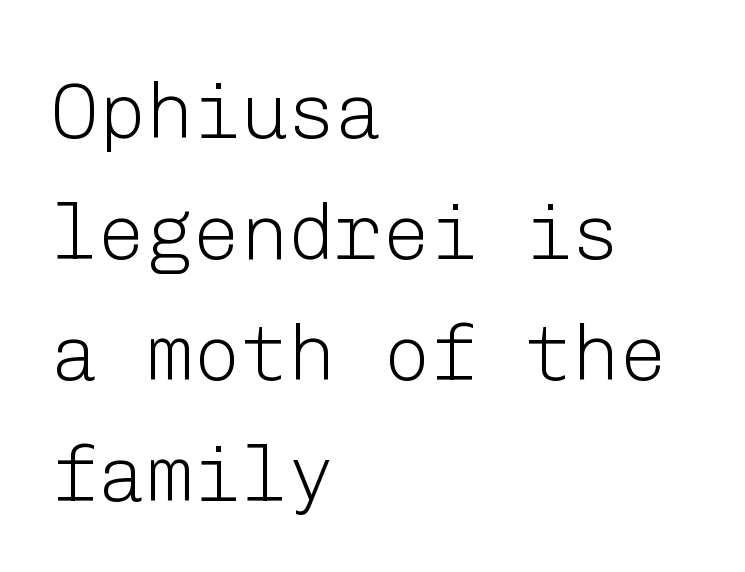
Compared with typical body copy, the letter spacing here is the same. A roman cut, with each character standing at attention. Regarding leading, the lines here are spaced in the standard way. All the whitespace from short lines collects on the right. Font category for this specimen: sans-serif. On a weight scale, this lands at 450 or below.
